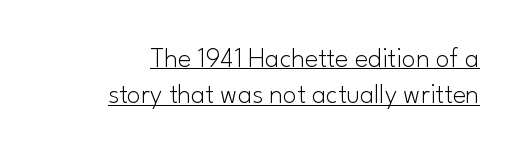
Q: Is the text bold? A: No.
Q: Is the text italic (slanted)? A: No, it is upright.
Q: Is the typeface a serif or a sans-serif typeface? A: Sans-serif.
Q: Is the text underlined? A: Yes.
Q: Is the spacing between letters normal or unusually wide? A: Normal.
Q: Is the spacing between lines tight, normal or loose? A: Normal.
Q: Width (condensed, normal, or wide)? A: Normal.
Q: Stroke contrast? A: Low.
Q: x-height? A: Small.
Q: Monospaced? A: No.
